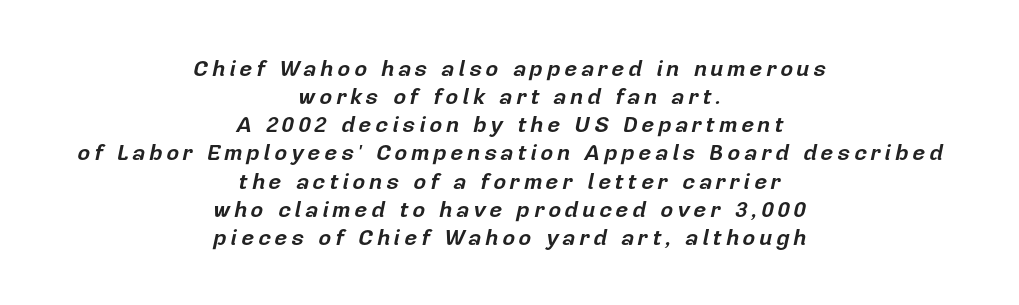
{"italic": "yes", "lean": "right", "slant_degrees": 12, "bold": "yes", "underline": "no", "align": "center", "line_spacing": "normal", "line_spacing_ratio": 1.28, "glyph_px": 22}
